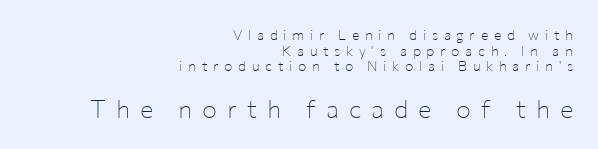
The image shows 25 px text type, upright; set right-aligned, tight line spacing (1.11x), unusually wide letter spacing (+0.4 em), not underlined; the second (bottom) block is 1.79x larger.
